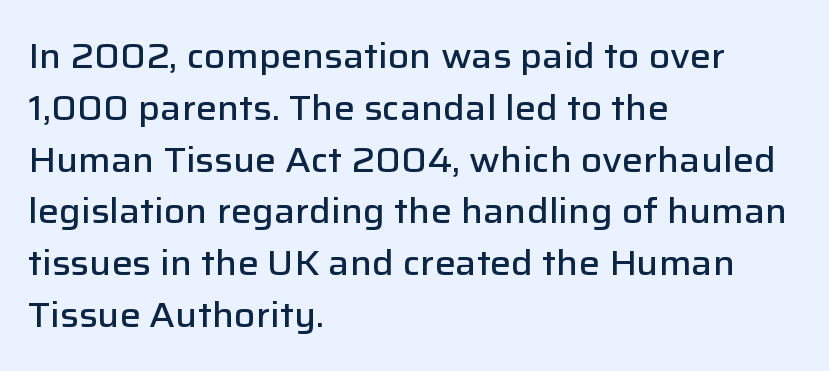
The image shows 35 px semibold sans-serif type, upright; set left-aligned, normal line spacing (1.48x), normal letter spacing, not underlined; low stroke contrast and a medium x-height.
